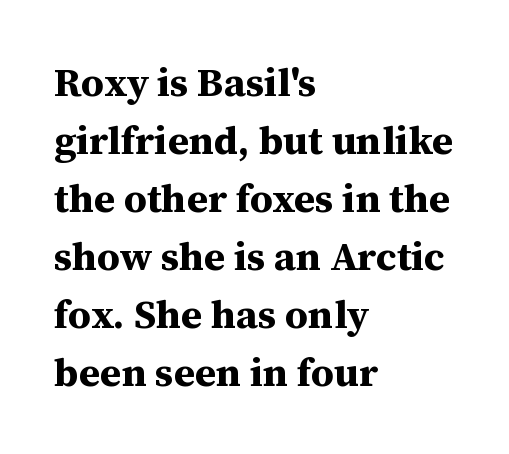
The image shows 40 px bold serif type, upright; set left-aligned, normal line spacing (1.45x), normal letter spacing, not underlined; medium stroke contrast and a medium x-height.
